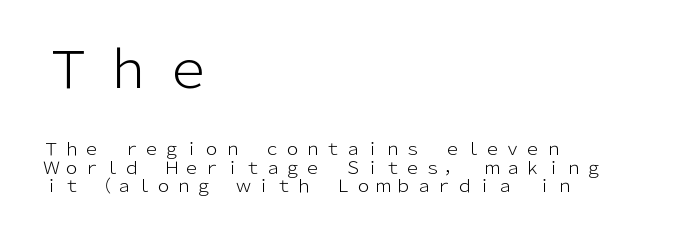
{"serif": "no", "italic": "no", "bold": "no", "weight": "light", "width": "normal", "stroke_contrast": "low", "x_height": "medium", "monospaced": "no", "underline": "no", "align": "left", "line_spacing": "tight", "line_spacing_ratio": 1.1, "larger_block": "first", "size_ratio": 3.0, "glyph_px": 51}
